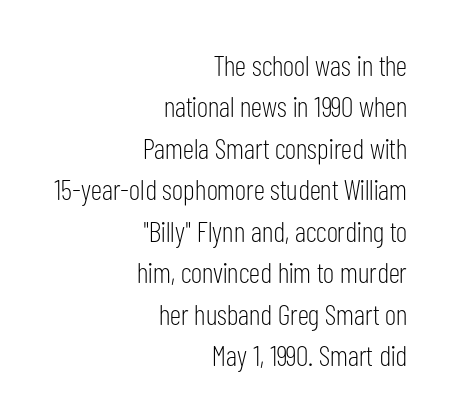
{"serif": "no", "italic": "no", "bold": "no", "weight": "light", "width": "condensed", "stroke_contrast": "low", "x_height": "medium", "monospaced": "no", "underline": "no", "align": "right", "line_spacing": "normal", "line_spacing_ratio": 1.43, "letter_spacing": "normal", "letter_spacing_em": 0.0, "glyph_px": 29}
